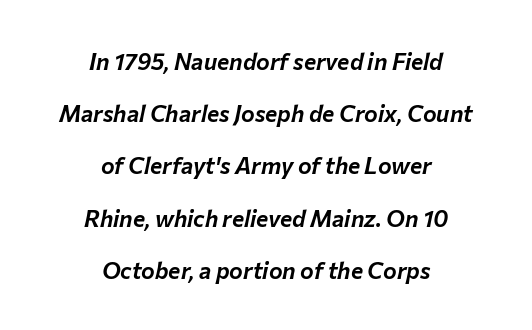
Q: Is the text italic (slanted)? A: Yes, it leans right by about 12 degrees.
Q: Is the text underlined? A: No.
Q: How is the paragraph aligned? A: Centered.
Q: Is the spacing between letters normal or unusually wide? A: Normal.
Q: Is the spacing between lines tight, normal or loose? A: Loose.
